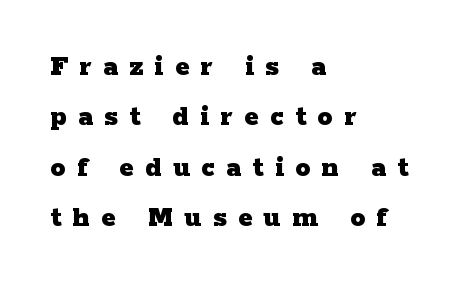
The image shows 30 px heavy, wide serif type, upright; set left-aligned, normal line spacing (1.68x), unusually wide letter spacing (+0.38 em), not underlined; low stroke contrast and a medium x-height.
